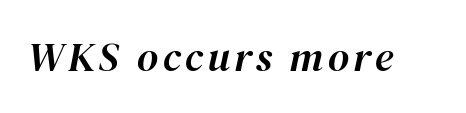
{"italic": "yes", "lean": "right", "slant_degrees": 12, "width": "normal", "stroke_contrast": "high", "x_height": "medium", "monospaced": "no", "underline": "no", "glyph_px": 41}
